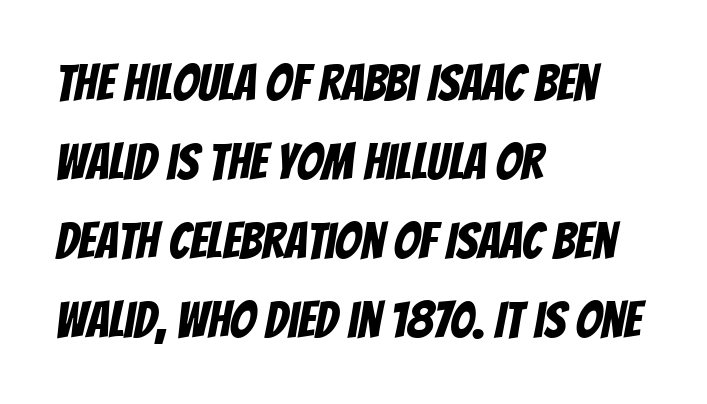
Q: Is the typeface a serif or a sans-serif typeface? A: Sans-serif.
Q: Is the text underlined? A: No.
Q: How is the paragraph aligned? A: Left-aligned.
Q: Is the spacing between letters normal or unusually wide? A: Normal.
Q: Is the spacing between lines tight, normal or loose? A: Normal.
Q: Width (condensed, normal, or wide)? A: Condensed.
Q: Stroke contrast? A: Low.
Q: x-height? A: Large.
Q: Monospaced? A: No.
